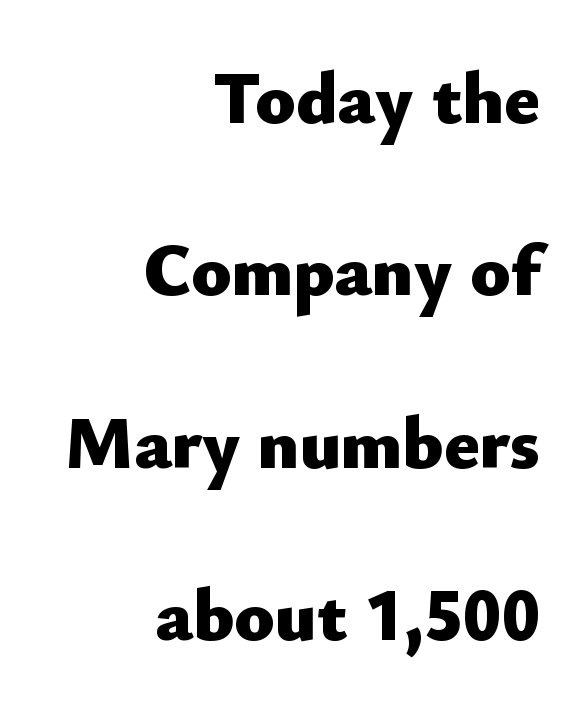
{"serif": "no", "italic": "no", "bold": "yes", "weight": "heavy", "width": "normal", "stroke_contrast": "low", "x_height": "small", "monospaced": "no", "underline": "no", "align": "right", "line_spacing": "loose", "line_spacing_ratio": 2.33, "letter_spacing": "normal", "letter_spacing_em": 0.0, "glyph_px": 74}
